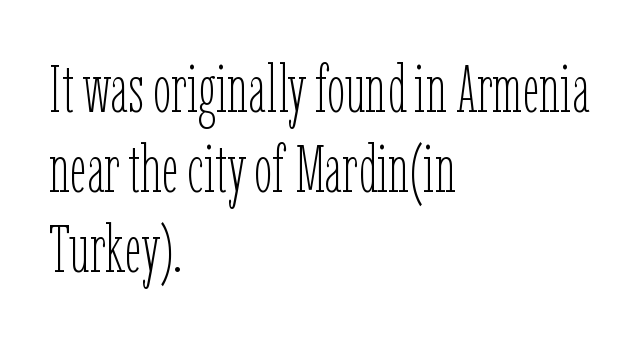
Letters rest on an invisible, unmarked baseline. The type is set solid horizontally, with unmodified tracking. The type sits square on the baseline with zero lean. Nothing heavy about these letters — not bold at all.
